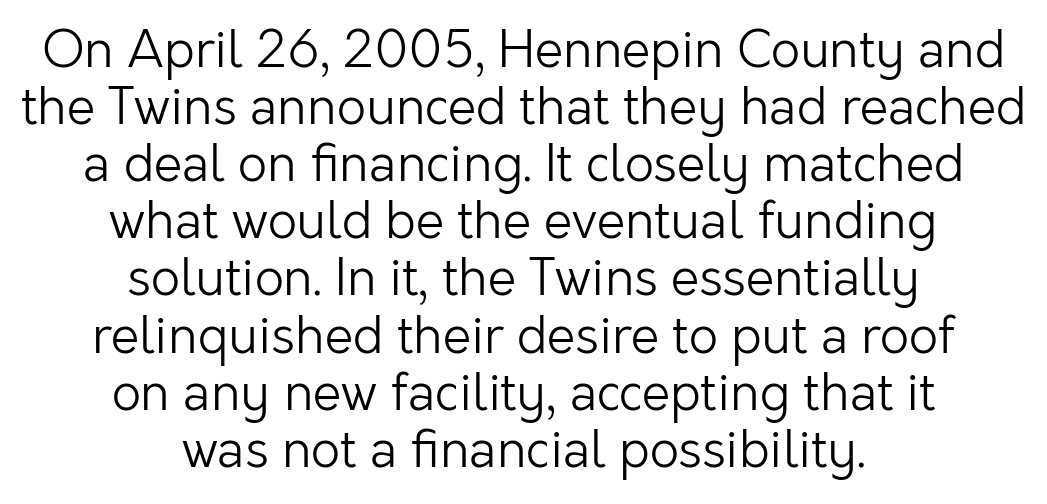
The image shows 51 px light sans-serif type, upright; set centered, tight line spacing (1.12x), normal letter spacing, not underlined; low stroke contrast and a medium x-height.
